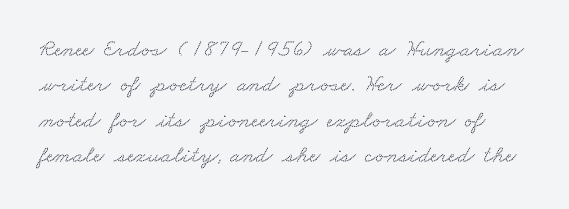
{"underline": "no", "line_spacing": "normal", "line_spacing_ratio": 1.47, "letter_spacing": "normal", "letter_spacing_em": 0.0, "glyph_px": 24}
